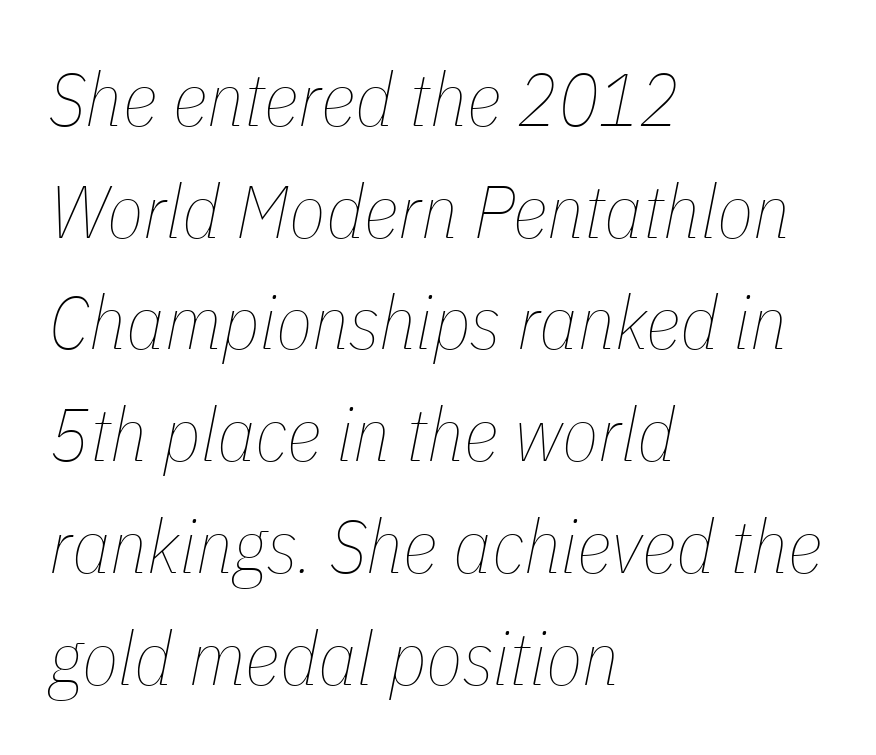
Each stroke keeps to a modest, everyday thickness or less. Evenly set lines give the paragraph a standard silhouette. The face used here is proportionally spaced, like ordinary book or web type. The baseline area is clear.
